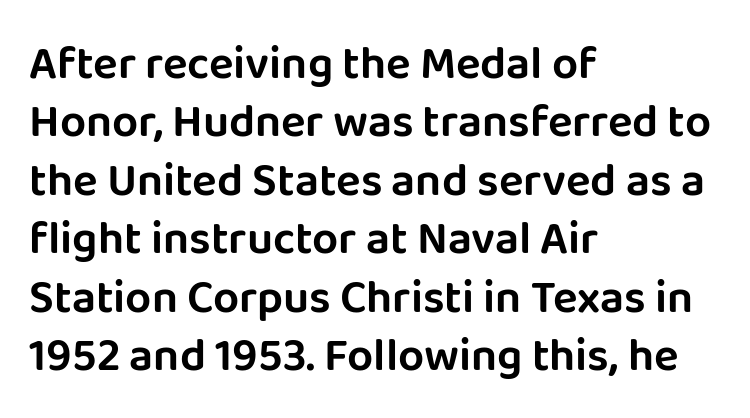
{"serif": "no", "italic": "no", "width": "normal", "stroke_contrast": "low", "x_height": "large", "monospaced": "no", "underline": "no", "align": "left", "line_spacing": "normal", "line_spacing_ratio": 1.27, "letter_spacing": "normal", "letter_spacing_em": 0.0, "glyph_px": 46}
